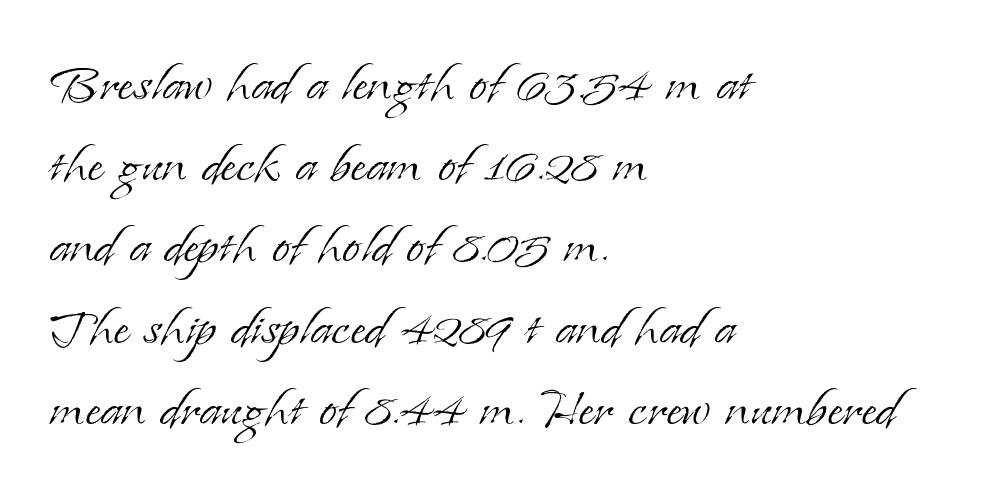
Q: Is the text bold? A: No.
Q: Is the text italic (slanted)? A: Yes.
Q: Is the typeface a serif or a sans-serif typeface? A: Serif.
Q: Is the text underlined? A: No.
Q: How is the paragraph aligned? A: Left-aligned.
Q: Is the spacing between letters normal or unusually wide? A: Normal.
Q: Width (condensed, normal, or wide)? A: Normal.
Q: Stroke contrast? A: Low.
Q: x-height? A: Small.
Q: Monospaced? A: No.
